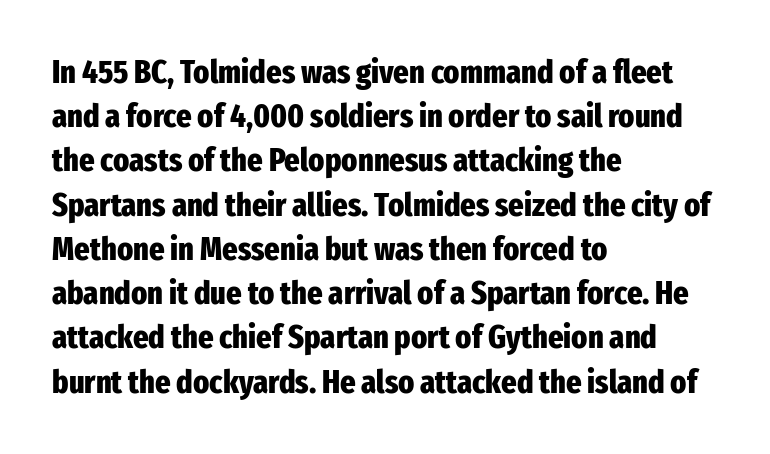
The typeface chosen for these lines omits serifs. Default kerning and tracking; the words read as compact shapes. You could not count columns in this text — the font is proportionally spaced. The compositor pushed each line to the left boundary. Bold? Absolutely — the strokes are thick and heavy.
